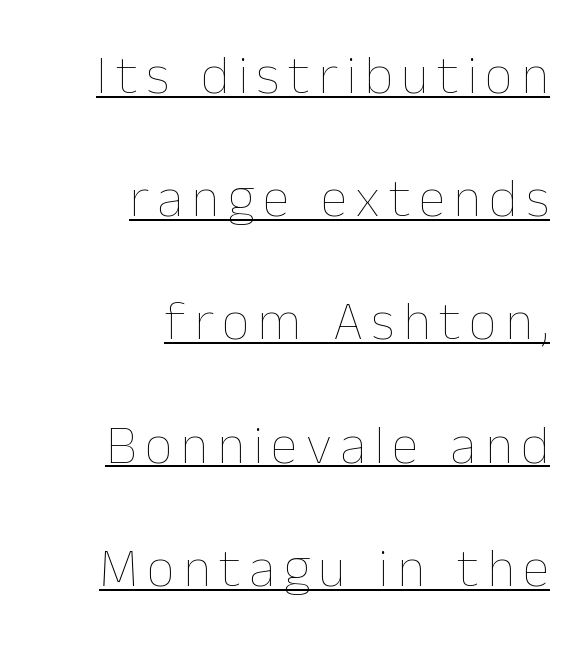
Q: Is the text bold? A: No.
Q: Is the text italic (slanted)? A: No, it is upright.
Q: Is the text underlined? A: Yes.
Q: How is the paragraph aligned? A: Right-aligned.
Q: Is the spacing between lines tight, normal or loose? A: Loose.
Q: Width (condensed, normal, or wide)? A: Normal.
Q: Stroke contrast? A: Low.
Q: x-height? A: Medium.
Q: Monospaced? A: No.
